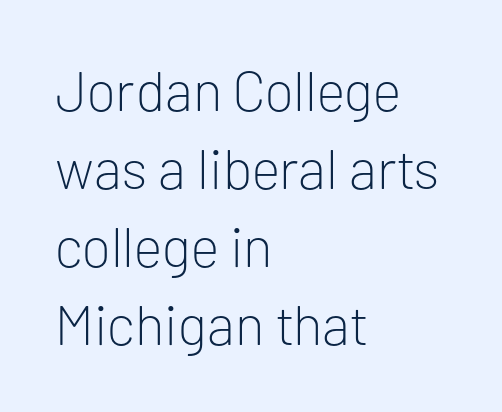
The image shows 56 px light sans-serif type, upright; set left-aligned, normal line spacing (1.39x), normal letter spacing, not underlined; low stroke contrast and a medium x-height.
